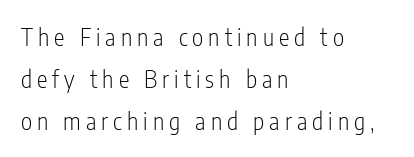
Is the letter spacing exaggerated? Yes — the characters are pushed far apart. Heaviness? Minimal to ordinary, like unemphasized prose. It's the straight-up-and-down kind of type. The passage shown is not underscored anywhere. This sample is left-justified, so line endings fall wherever the words run out.
